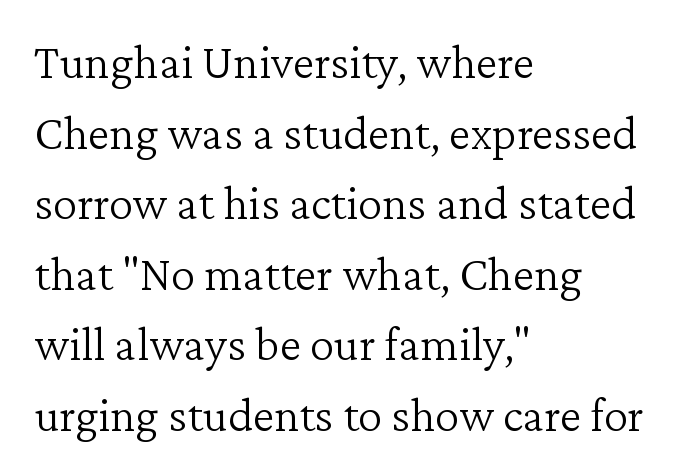
{"serif": "yes", "italic": "no", "bold": "no", "weight": "light", "width": "normal", "stroke_contrast": "low", "x_height": "medium", "monospaced": "no", "underline": "no", "align": "left", "line_spacing": "normal", "line_spacing_ratio": 1.44, "letter_spacing": "normal", "letter_spacing_em": 0.0, "glyph_px": 49}
